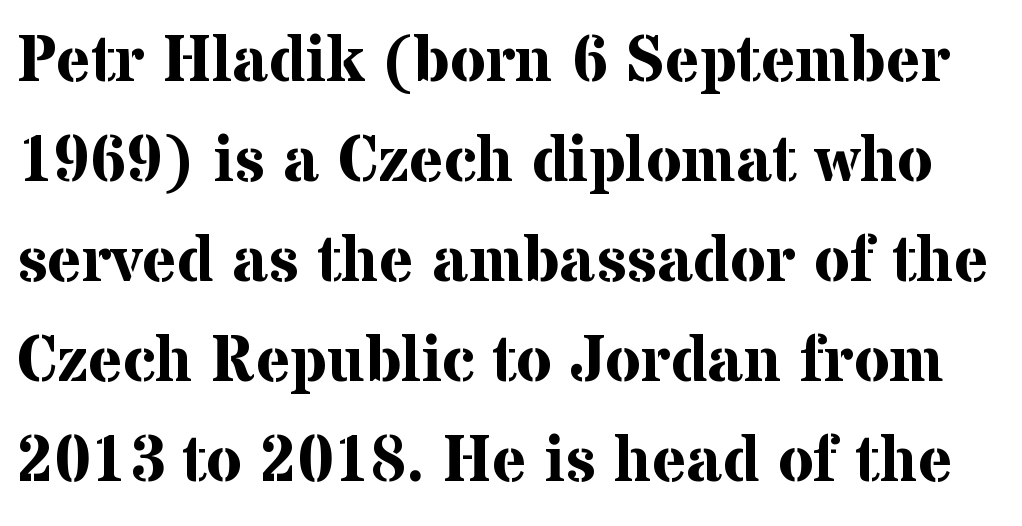
Line spacing here is normal. Spacing between characters is what you'd get straight out of the box. Descenders are the only things crossing below the line. Style check: upright. A full-strength bold gives these letters their thick strokes.
